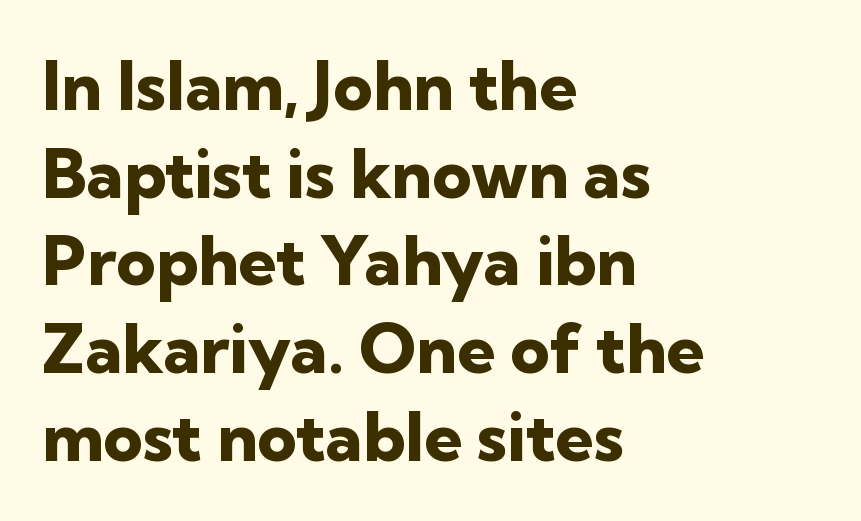
The image shows 68 px heavy sans-serif type, upright; set left-aligned, normal line spacing (1.29x), normal letter spacing, not underlined; low stroke contrast and a medium x-height.
